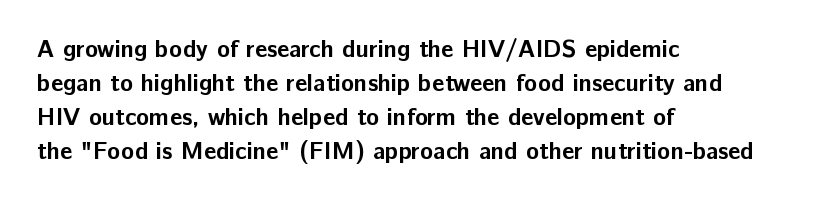
Check under the words: just untouched page. The lettering stays uniformly vertical, giving the passage a roman look. Does the weight exceed regular? Yes, all the way to bold. Leading: standard.
